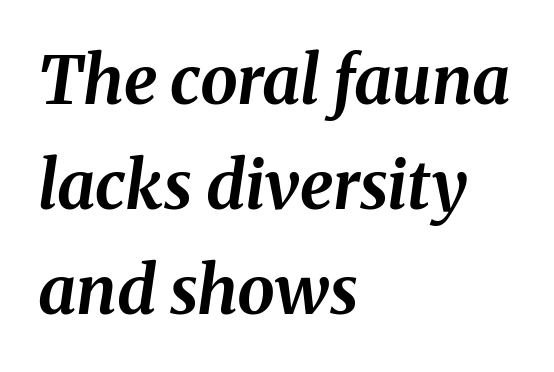
{"italic": "yes", "lean": "right", "slant_degrees": 8, "bold": "yes", "weight": "bold", "width": "normal", "stroke_contrast": "medium", "x_height": "medium", "monospaced": "no", "underline": "no", "align": "left", "line_spacing": "normal", "line_spacing_ratio": 1.57, "letter_spacing": "normal", "letter_spacing_em": 0.0, "glyph_px": 67}
